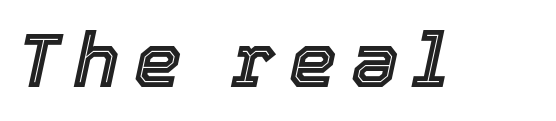
Check under the words: just untouched page. Character widths vary here, with narrow letters taking less room than wide ones. Slanted lettering throughout.
